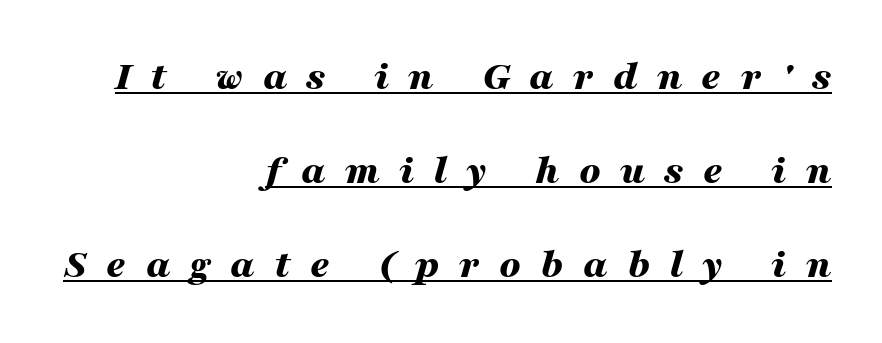
A student would call this right alignment; a typographer would say flush right, rag left. A typesetter would call this proportional, since set widths differ per character. Rows of type keep a wide berth in the vertical direction. Compared with typical body copy, the letter spacing here is much looser.
